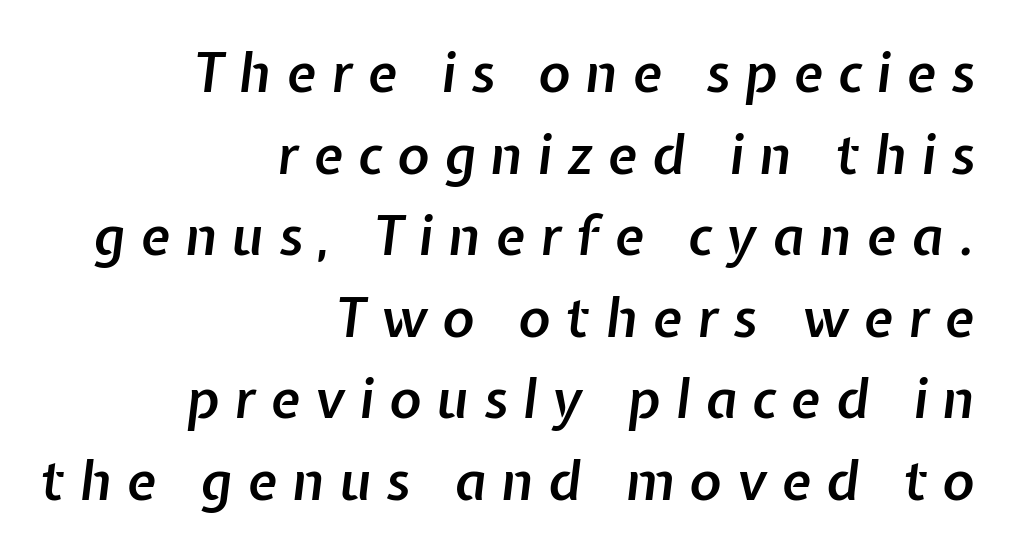
The image shows 54 px semibold type, italic (leaning right); set right-aligned, normal line spacing (1.51x), unusually wide letter spacing (+0.28 em), not underlined; low stroke contrast and a medium x-height.
